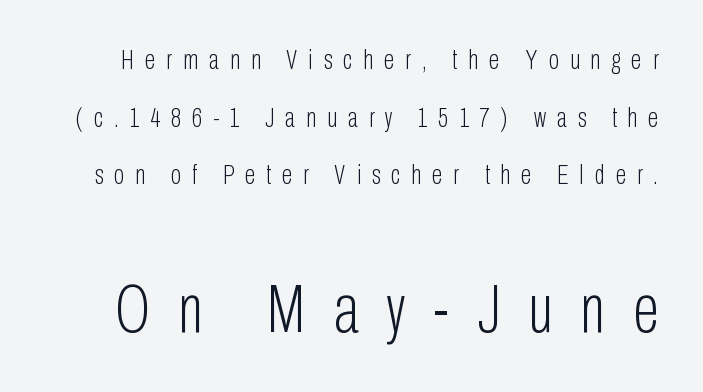
Nope, not italic — everything's standing straight. Look at the bottom of the vertical strokes: they stop flat, with no serifs. Words appear elongated and porous because spacing is wide. The font sits on the lighter half of the weight spectrum, regular included. Larger block? The one below; the one above is distinctly smaller.
